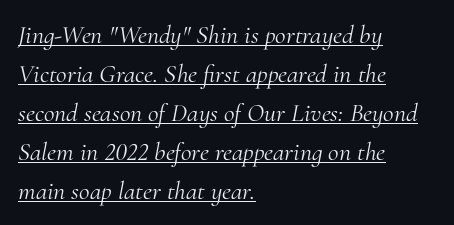
No chunkiness to these letters — they're not bold. Regarding leading, the lines here are spaced in the standard way. Emphasis is given by a line drawn under the lettering. The rag falls on the right side of this text block.
